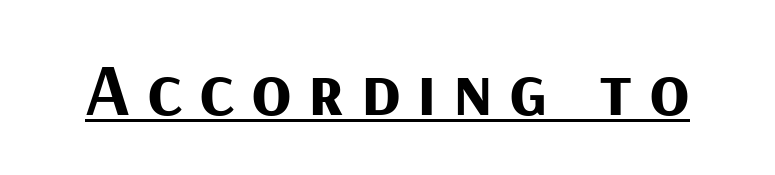
{"serif": "no", "italic": "no", "bold": "yes", "weight": "bold", "width": "normal", "stroke_contrast": "medium", "x_height": "medium", "monospaced": "no", "underline": "yes", "letter_spacing": "wide", "letter_spacing_em": 0.22, "glyph_px": 74}
